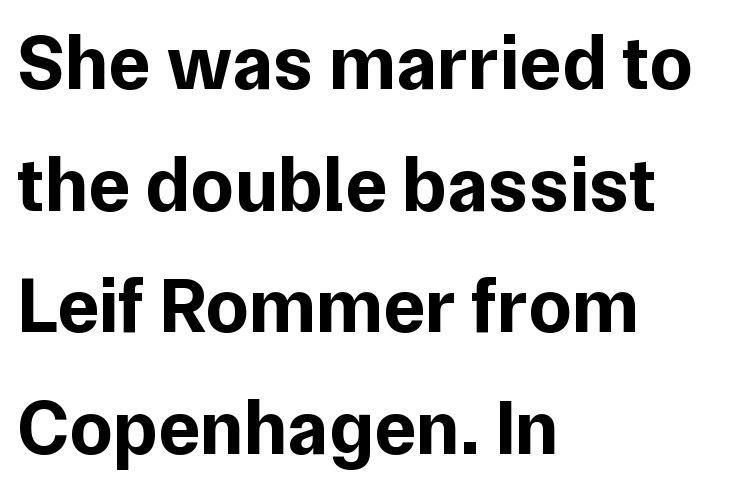
These lines sit exactly where default settings would place them. Check where the strokes stop: nothing finishes them off — pure sans. The words here are not underlined. Every stem runs plumb, perpendicular to the baseline. Looks like regular typesetting: each glyph gets only the width it needs. Teacher's note: observe the even left margin — that is flush-left alignment.
